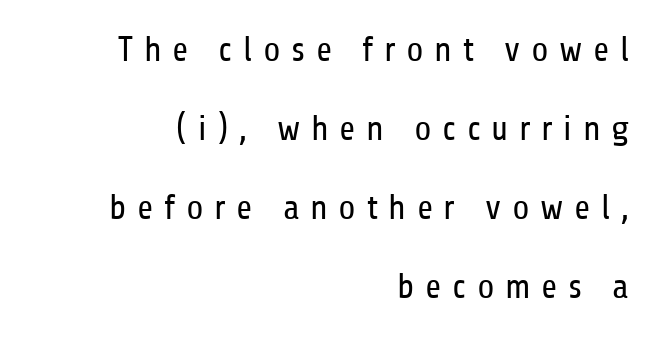
Q: Is the text bold? A: No.
Q: Is the text italic (slanted)? A: No, it is upright.
Q: Is the typeface a serif or a sans-serif typeface? A: Sans-serif.
Q: Is the text underlined? A: No.
Q: How is the paragraph aligned? A: Right-aligned.
Q: Is the spacing between letters normal or unusually wide? A: Unusually wide.
Q: Is the spacing between lines tight, normal or loose? A: Loose.
Q: Width (condensed, normal, or wide)? A: Condensed.
Q: Stroke contrast? A: Low.
Q: x-height? A: Medium.
Q: Monospaced? A: No.
